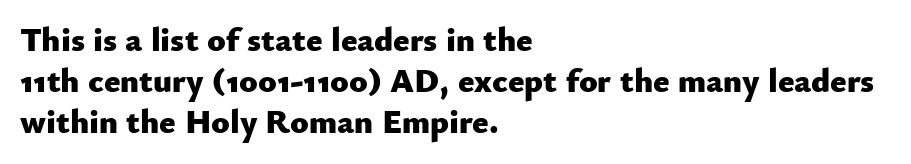
The font family rendered here belongs to the sans-serif group. Notice how the passage keeps a crisp vertical edge on the left only. Ascenders rise straight up at ninety degrees. Typographic density is high because the face is bold.
